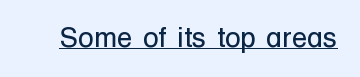
The rendering keeps characters at their native spacing. Is the stroke heavy? The answer is a plain regular-or-lighter. Ascenders rise straight up at ninety degrees. Honestly, the underline is the first thing you notice here.
